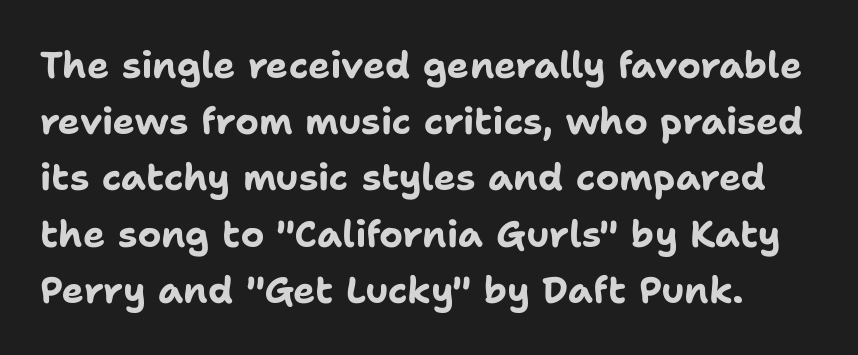
The image shows 37 px bold sans-serif type, upright; set normal line spacing (1.52x), normal letter spacing, not underlined; low stroke contrast and a medium x-height.
